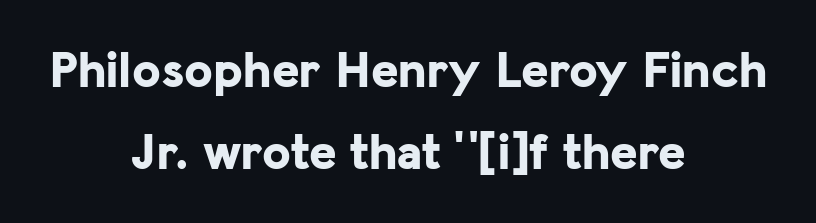
{"serif": "no", "italic": "no", "bold": "yes", "weight": "bold", "width": "normal", "stroke_contrast": "low", "x_height": "medium", "monospaced": "no", "underline": "no", "align": "center", "line_spacing": "normal", "line_spacing_ratio": 1.58, "letter_spacing": "normal", "letter_spacing_em": 0.0, "glyph_px": 52}
